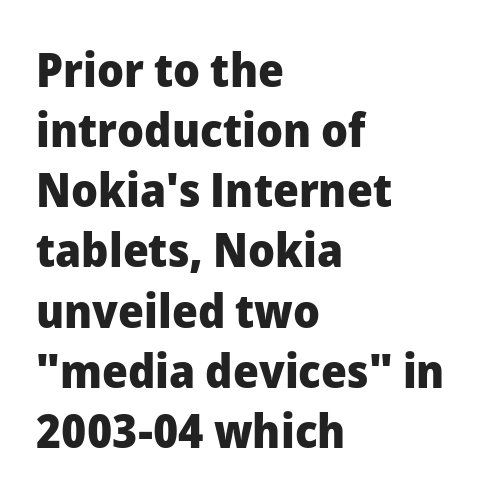
Typographic density is high because the face is bold. Vertical spacing — default. Type without underlining. The text was rendered using a sans face with plain stroke endings. A typesetter would call this proportional, since set widths differ per character. This sample uses an upright cut, with every glyph sitting square on the baseline.
